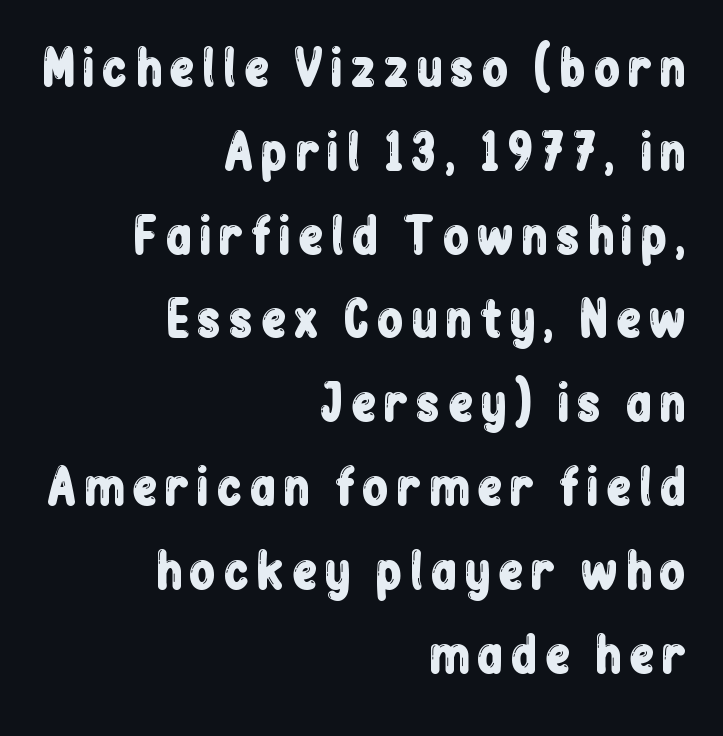
The image shows 49 px condensed sans-serif type, upright; set right-aligned, line spacing 1.71x, not underlined; low stroke contrast and a medium x-height.
